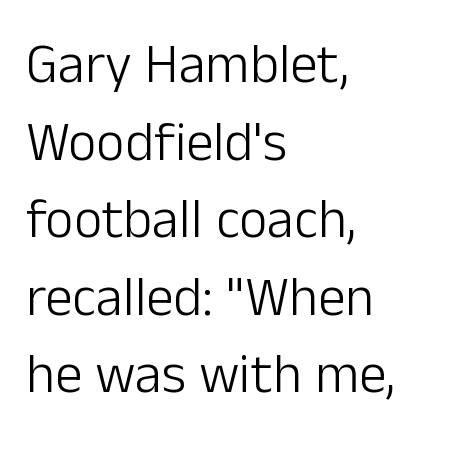
Q: Is the text bold? A: No.
Q: Is the text italic (slanted)? A: No, it is upright.
Q: Is the typeface a serif or a sans-serif typeface? A: Sans-serif.
Q: Is the text underlined? A: No.
Q: How is the paragraph aligned? A: Left-aligned.
Q: Is the spacing between letters normal or unusually wide? A: Normal.
Q: Is the spacing between lines tight, normal or loose? A: Normal.
Q: Width (condensed, normal, or wide)? A: Normal.
Q: Stroke contrast? A: Low.
Q: x-height? A: Medium.
Q: Monospaced? A: No.
